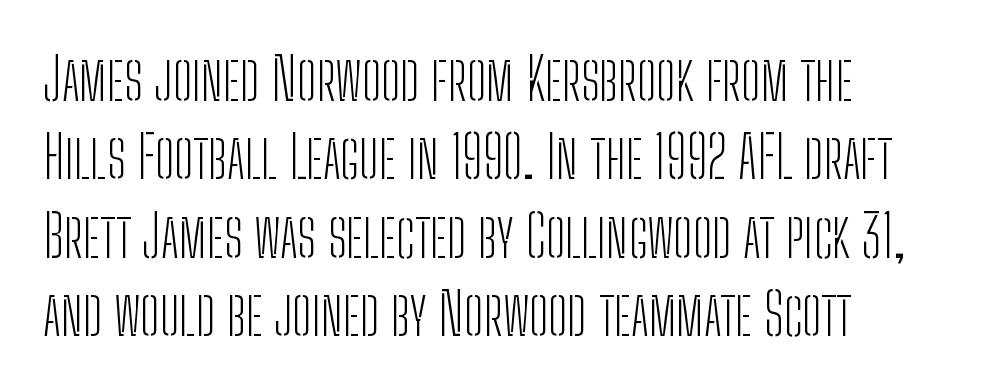
Q: Is the text bold? A: No.
Q: Is the text italic (slanted)? A: No, it is upright.
Q: Is the typeface a serif or a sans-serif typeface? A: Sans-serif.
Q: Is the text underlined? A: No.
Q: Is the spacing between letters normal or unusually wide? A: Normal.
Q: Is the spacing between lines tight, normal or loose? A: Normal.
Q: Width (condensed, normal, or wide)? A: Condensed.
Q: Stroke contrast? A: Low.
Q: x-height? A: Medium.
Q: Monospaced? A: No.
